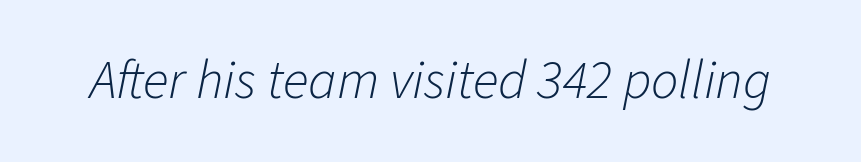
{"italic": "yes", "lean": "right", "slant_degrees": 11, "bold": "no", "weight": "light", "width": "normal", "stroke_contrast": "low", "x_height": "medium", "monospaced": "no", "underline": "no", "letter_spacing": "normal", "letter_spacing_em": 0.0, "glyph_px": 54}
